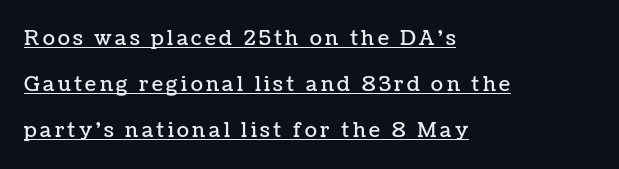
The image shows 20 px text type, upright; set left-aligned, loose line spacing (2.29x), underlined.
